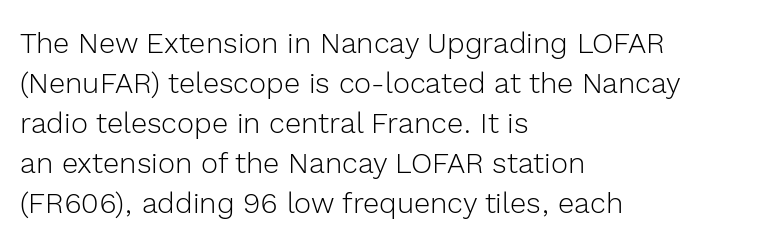
The image shows 29 px light sans-serif type, upright; set left-aligned, normal line spacing (1.38x), normal letter spacing, not underlined; a medium x-height.
